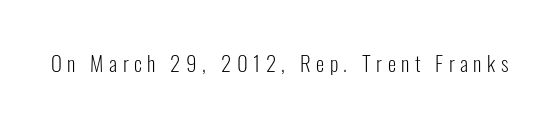
The image shows 21 px text type, upright; set unusually wide letter spacing (+0.26 em), not underlined.
